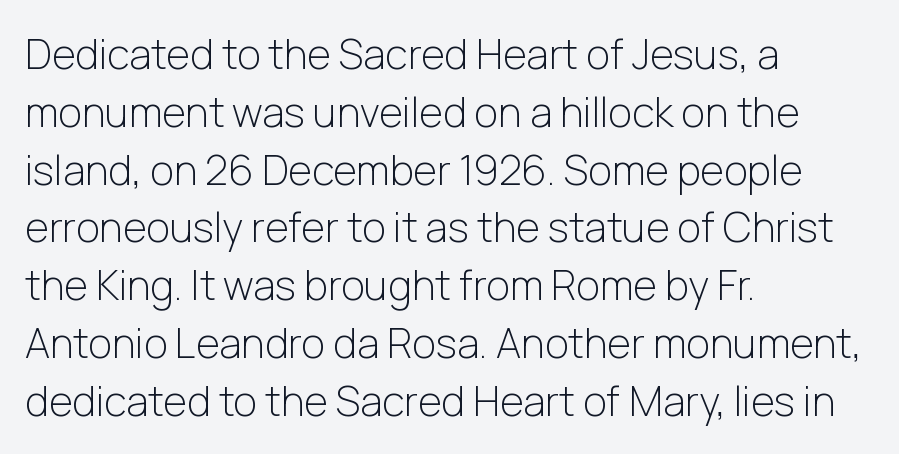
The rendering uses natural spacing where letterforms have individual widths. Weight: in the light-to-regular range. The text was rendered using a sans face with plain stroke endings. Compared with typical body copy, the letter spacing here is the same. Short and long lines alike share a common starting point at left. Type without underlining.
